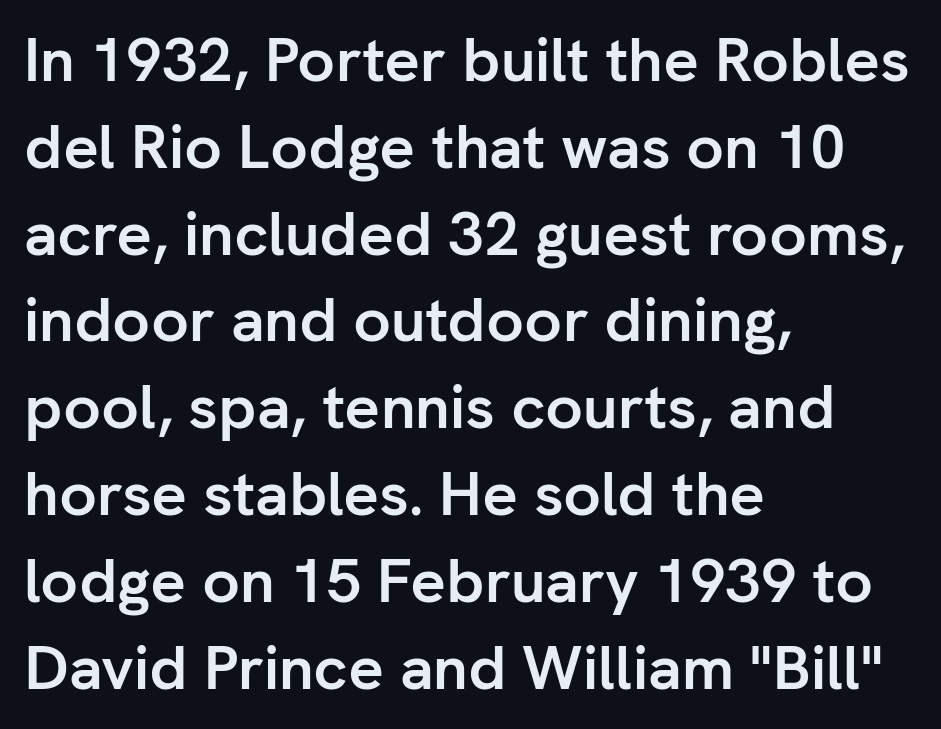
The font's upright variant was chosen for this text. Horizontal bands of white between lines are of average thickness. The letters sit at their default tracking, neither squeezed nor spread. Type style note: lacks serifs. Caption: bold face, heavy strokes.
